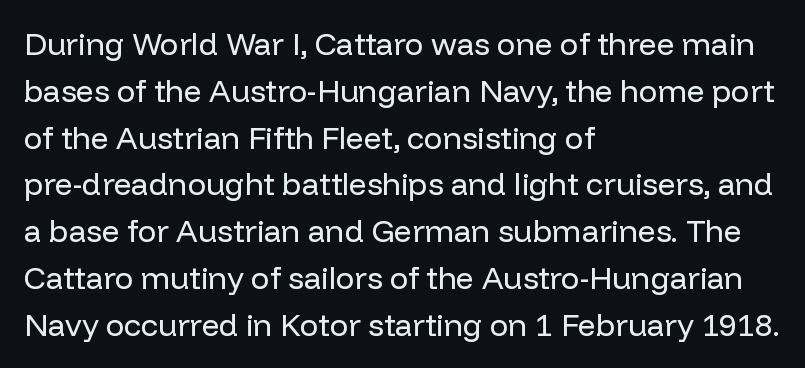
{"serif": "no", "italic": "no", "bold": "no", "weight": "regular", "width": "normal", "stroke_contrast": "low", "x_height": "medium", "monospaced": "no", "underline": "no", "align": "left", "line_spacing": "normal", "line_spacing_ratio": 1.51, "letter_spacing": "normal", "letter_spacing_em": 0.0, "glyph_px": 31}
